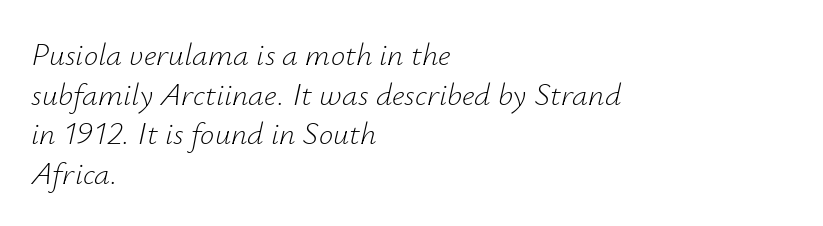
Note the varied advance widths — an 'i' is clearly narrower than an 'm'. The typography opts for an oblique posture over an upright one. Unmarked baselines from the first word to the last. Weight: not bold — regular or lighter. If you drew a ruler down the left edge, every line would touch it. You could call the tracking neutral — neither tight nor loose.
